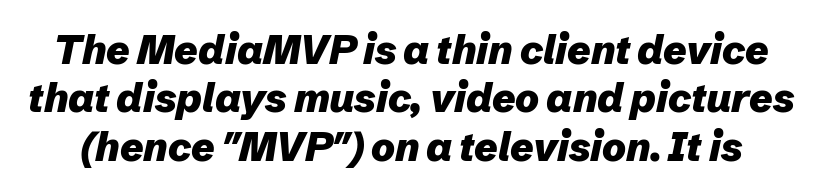
The face used here is rendered with its standard letterfit. The rendering uses a bold face; every stroke is thick and dark. The rendering uses natural spacing where letterforms have individual widths. Descender tails drop into unmarked territory. Looking at the ascenders, they clearly lean.
